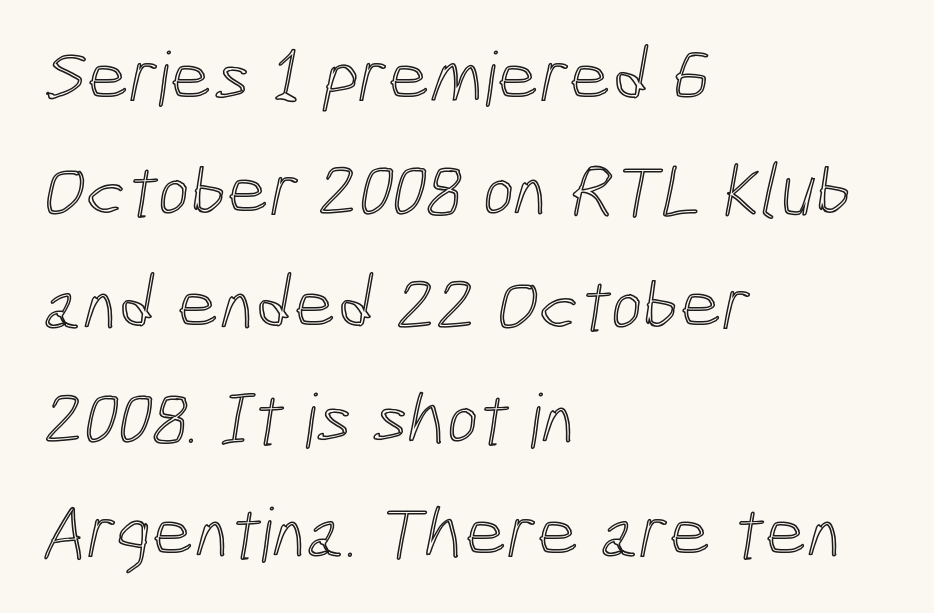
Q: Is the text underlined? A: No.
Q: How is the paragraph aligned? A: Left-aligned.
Q: Is the spacing between letters normal or unusually wide? A: Normal.
Q: Is the spacing between lines tight, normal or loose? A: Normal.
Q: Width (condensed, normal, or wide)? A: Condensed.
Q: x-height? A: Medium.
Q: Monospaced? A: No.
